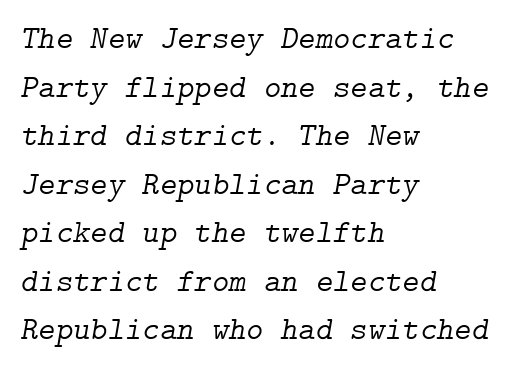
{"serif": "yes", "italic": "yes", "lean": "right", "slant_degrees": 9, "bold": "no", "weight": "light", "width": "normal", "stroke_contrast": "low", "x_height": "medium", "underline": "no", "align": "left", "line_spacing": "normal", "line_spacing_ratio": 1.47, "letter_spacing": "normal", "letter_spacing_em": 0.0, "glyph_px": 33}
